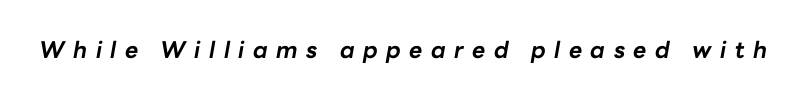
These lines were composed using italics. Chunky letters — that's bold for sure. A clean baseline with only descenders dipping below it. The gaps between neighbouring characters are conspicuously large.
